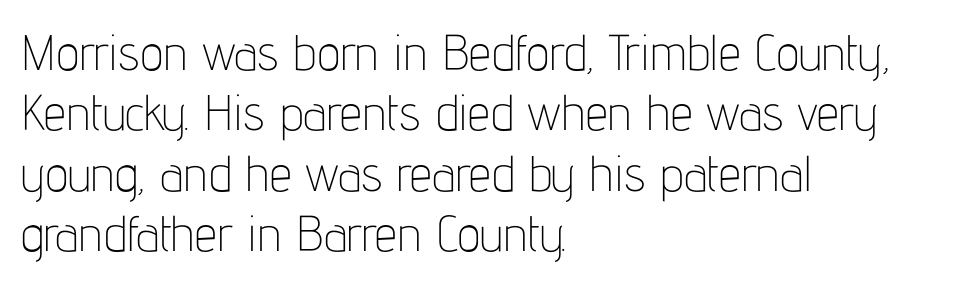
Q: Is the text bold? A: No.
Q: Is the text italic (slanted)? A: No, it is upright.
Q: Is the typeface a serif or a sans-serif typeface? A: Sans-serif.
Q: Is the text underlined? A: No.
Q: How is the paragraph aligned? A: Left-aligned.
Q: Is the spacing between letters normal or unusually wide? A: Normal.
Q: Width (condensed, normal, or wide)? A: Condensed.
Q: Stroke contrast? A: Low.
Q: x-height? A: Medium.
Q: Monospaced? A: No.
